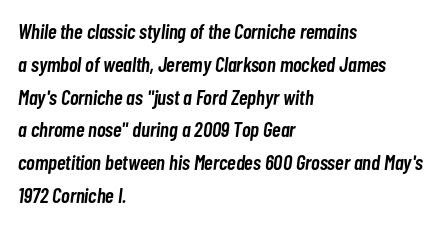
Q: Is the text bold? A: Semi-bold.
Q: Is the text italic (slanted)? A: Yes, it leans right by about 7 degrees.
Q: Is the text underlined? A: No.
Q: How is the paragraph aligned? A: Left-aligned.
Q: Is the spacing between letters normal or unusually wide? A: Normal.
Q: Is the spacing between lines tight, normal or loose? A: Normal.
